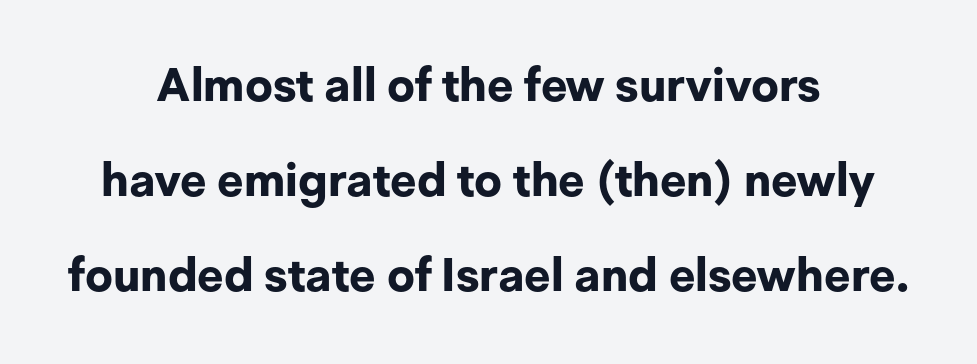
The image shows 46 px bold sans-serif type, upright; set centered, loose line spacing (2.06x), normal letter spacing, not underlined; low stroke contrast and a medium x-height.
